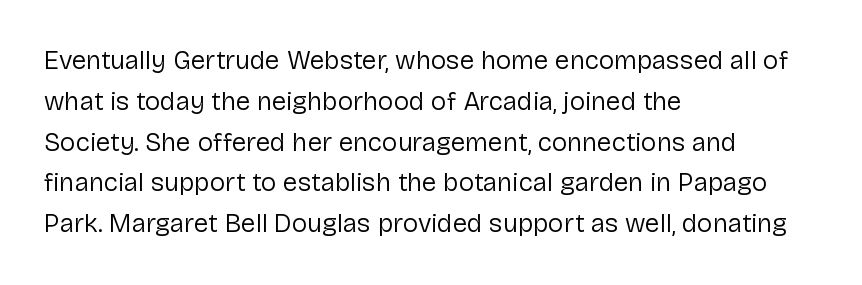
{"italic": "no", "bold": "no", "underline": "no", "align": "left", "line_spacing": "normal", "line_spacing_ratio": 1.57, "letter_spacing": "normal", "letter_spacing_em": 0.0, "glyph_px": 26}
